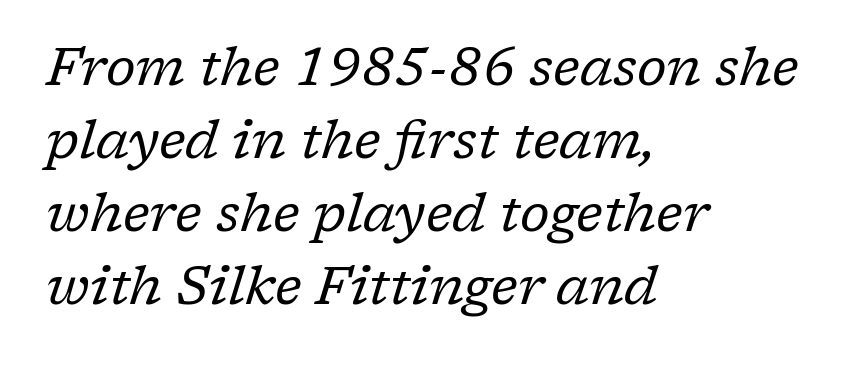
Q: Is the text bold? A: No.
Q: Is the text italic (slanted)? A: Yes, it leans right by about 17 degrees.
Q: Is the typeface a serif or a sans-serif typeface? A: Serif.
Q: Is the text underlined? A: No.
Q: How is the paragraph aligned? A: Left-aligned.
Q: Is the spacing between letters normal or unusually wide? A: Normal.
Q: Is the spacing between lines tight, normal or loose? A: Normal.
Q: Width (condensed, normal, or wide)? A: Normal.
Q: Stroke contrast? A: Low.
Q: x-height? A: Medium.
Q: Monospaced? A: No.
